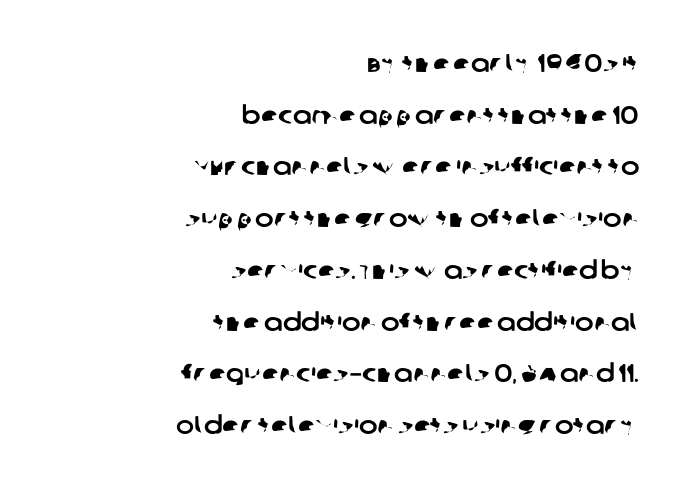
{"underline": "no", "align": "right", "line_spacing": "loose", "line_spacing_ratio": 2.07, "letter_spacing": "normal", "letter_spacing_em": 0.0, "glyph_px": 25}
